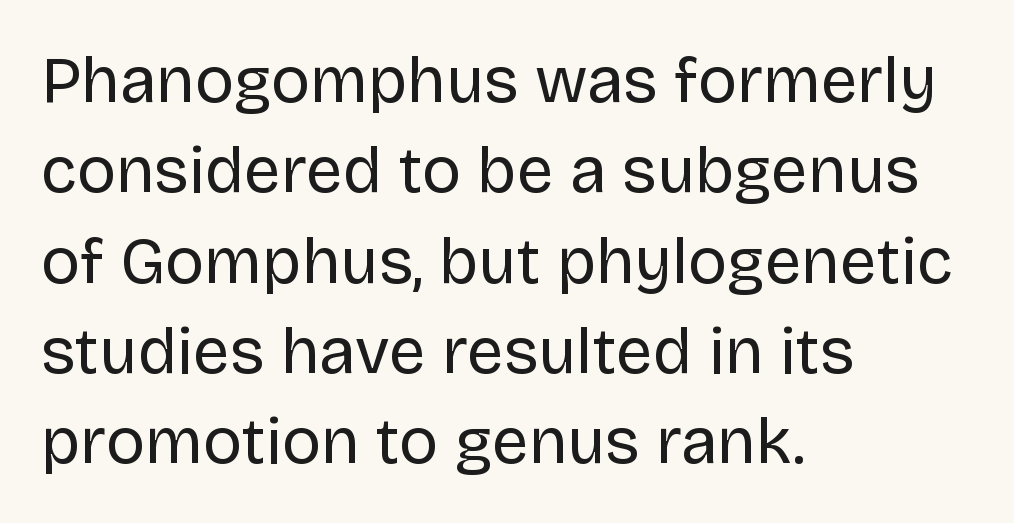
{"serif": "no", "italic": "no", "bold": "no", "weight": "regular", "width": "normal", "stroke_contrast": "low", "x_height": "large", "monospaced": "no", "underline": "no", "align": "left", "line_spacing": "normal", "line_spacing_ratio": 1.39, "letter_spacing": "normal", "letter_spacing_em": 0.0, "glyph_px": 65}
